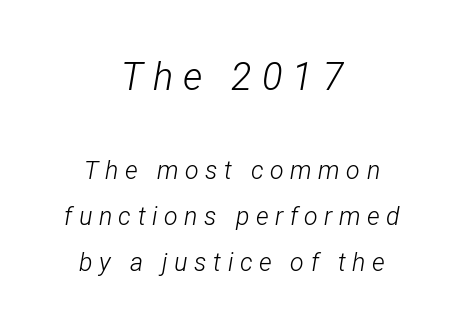
{"italic": "yes", "lean": "right", "slant_degrees": 12, "bold": "no", "weight": "light", "width": "condensed", "stroke_contrast": "low", "x_height": "medium", "monospaced": "no", "underline": "no", "align": "center", "line_spacing_ratio": 1.85, "letter_spacing": "wide", "letter_spacing_em": 0.26, "larger_block": "first", "size_ratio": 1.52, "glyph_px": 38}
